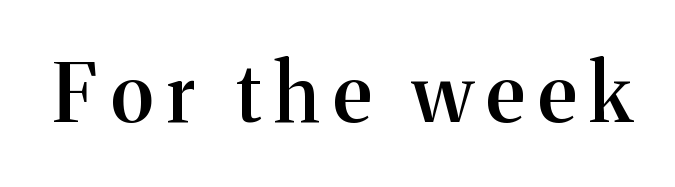
{"serif": "yes", "italic": "no", "bold": "semi", "weight": "semibold", "width": "normal", "stroke_contrast": "medium", "x_height": "medium", "monospaced": "no", "underline": "no", "glyph_px": 80}
